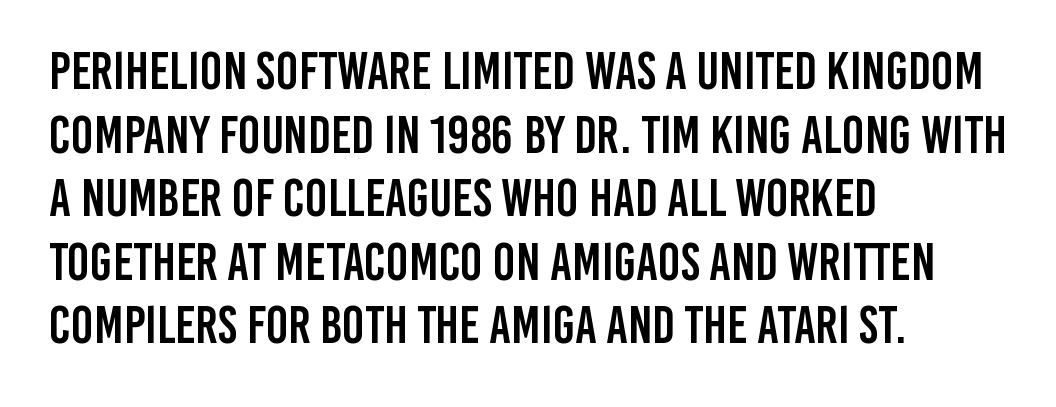
Q: Is the text italic (slanted)? A: No, it is upright.
Q: Is the typeface a serif or a sans-serif typeface? A: Sans-serif.
Q: Is the text underlined? A: No.
Q: How is the paragraph aligned? A: Left-aligned.
Q: Is the spacing between letters normal or unusually wide? A: Normal.
Q: Width (condensed, normal, or wide)? A: Condensed.
Q: Stroke contrast? A: Low.
Q: x-height? A: Large.
Q: Monospaced? A: No.
